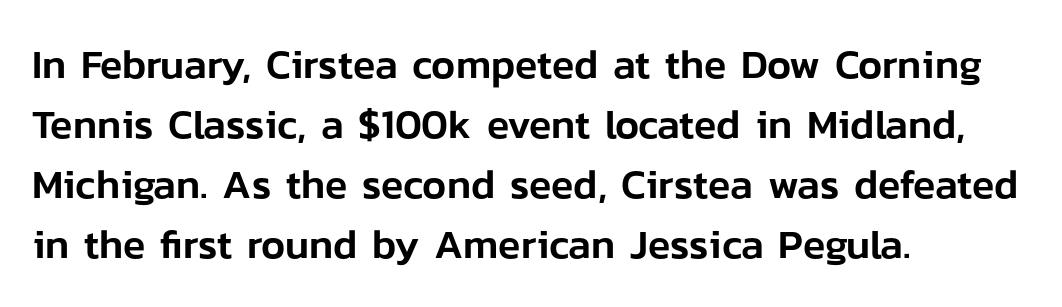
The ragged edge is on the right, which tells us the setting is flush left. Anything drawn beneath the words? Only blank space. Note: no serifs on the glyphs. The face used here is proportionally spaced, like ordinary book or web type.
